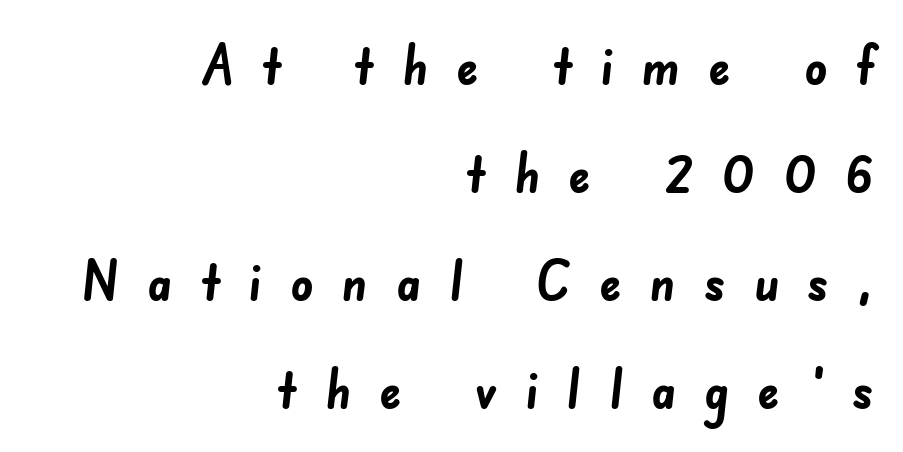
{"serif": "no", "bold": "yes", "weight": "semibold", "width": "normal", "stroke_contrast": "low", "x_height": "small", "monospaced": "no", "underline": "no", "align": "right", "line_spacing": "loose", "line_spacing_ratio": 1.93, "letter_spacing": "wide", "letter_spacing_em": 0.5, "glyph_px": 56}
